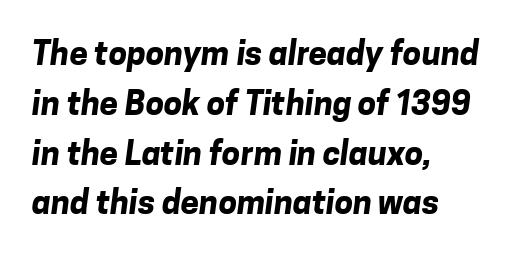
Q: Is the text bold? A: Yes.
Q: Is the typeface a serif or a sans-serif typeface? A: Sans-serif.
Q: Is the text underlined? A: No.
Q: How is the paragraph aligned? A: Left-aligned.
Q: Is the spacing between letters normal or unusually wide? A: Normal.
Q: Is the spacing between lines tight, normal or loose? A: Normal.
Q: Width (condensed, normal, or wide)? A: Normal.
Q: Stroke contrast? A: Low.
Q: x-height? A: Medium.
Q: Monospaced? A: No.
